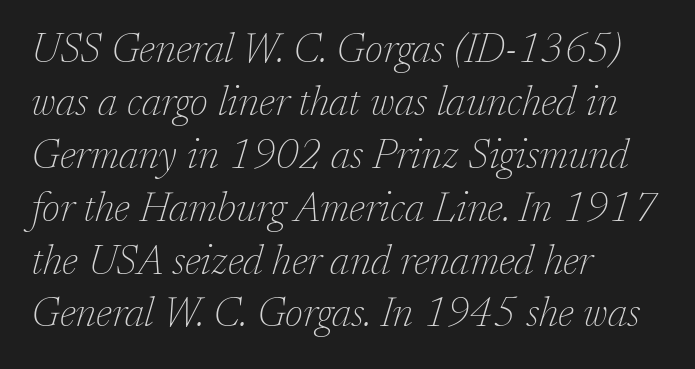
The passage shown has conventional tracking throughout. The glyphs in this specimen are seriffed. The passage shown stacks its lines at a standard gap. Varying glyph widths throughout — classic text-font behaviour. The strip under each line holds only bare page.
